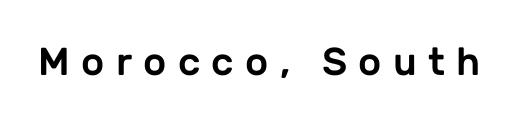
{"serif": "no", "italic": "no", "width": "normal", "stroke_contrast": "low", "x_height": "medium", "monospaced": "no", "underline": "no", "letter_spacing": "wide", "letter_spacing_em": 0.29, "glyph_px": 39}
